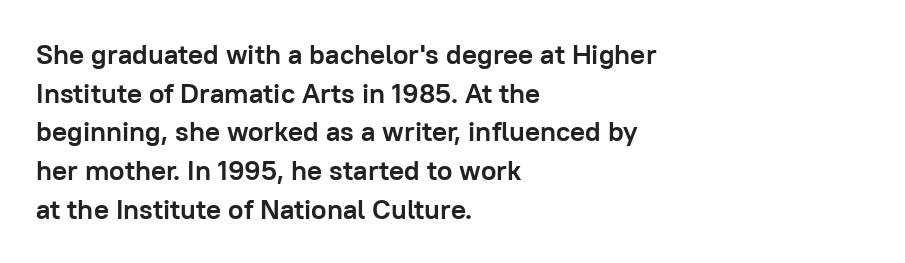
{"serif": "no", "italic": "no", "bold": "yes", "weight": "semibold", "width": "normal", "stroke_contrast": "low", "x_height": "medium", "monospaced": "no", "underline": "no", "align": "left", "line_spacing": "normal", "line_spacing_ratio": 1.38, "letter_spacing": "normal", "letter_spacing_em": 0.0, "glyph_px": 28}
